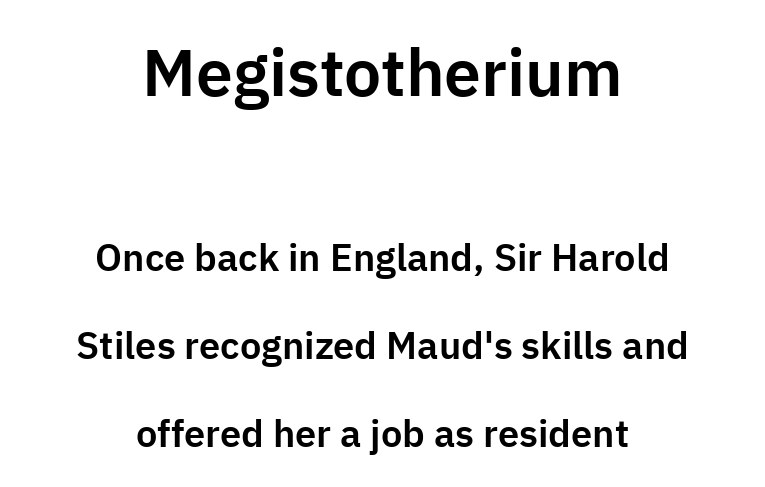
The characters display no serif detailing; their extremities are plain. The passage shown is not underscored anywhere. The earlier block is typeset at a bigger size than the later block. Standard letterfit; no display-style spreading of the glyphs. The text block is weighted toward neither margin, spreading evenly from the middle.
